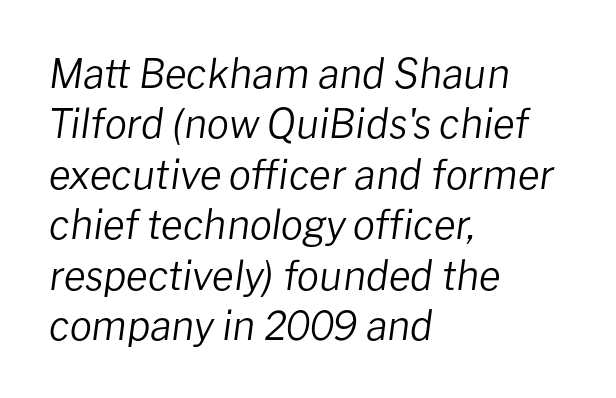
The image shows 40 px regular-weight type, italic (leaning right); set left-aligned, normal line spacing (1.26x), normal letter spacing, not underlined; low stroke contrast and a medium x-height.
